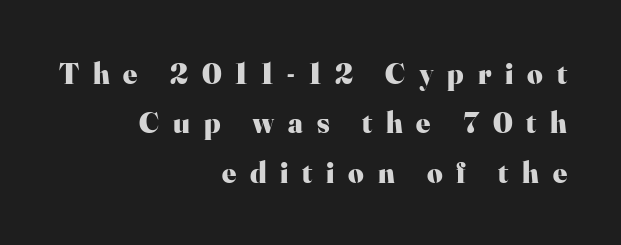
The image shows 30 px heavy serif type, upright; set right-aligned, normal line spacing (1.65x), unusually wide letter spacing (+0.46 em), not underlined; high stroke contrast and a small x-height.
